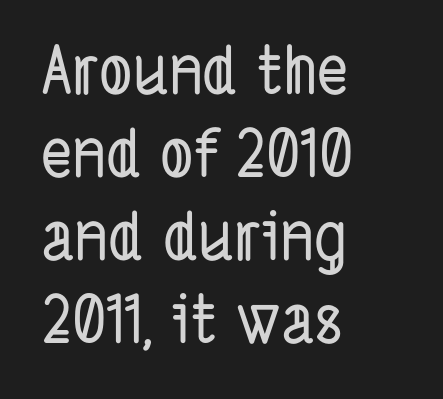
{"serif": "no", "width": "condensed", "stroke_contrast": "low", "x_height": "medium", "monospaced": "no", "underline": "no", "align": "left", "line_spacing": "normal", "line_spacing_ratio": 1.26, "letter_spacing": "normal", "letter_spacing_em": 0.0, "glyph_px": 66}
